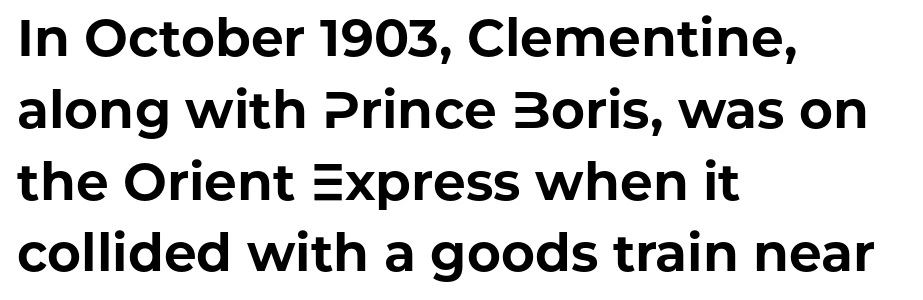
{"serif": "no", "italic": "no", "bold": "yes", "weight": "bold", "width": "normal", "stroke_contrast": "low", "x_height": "medium", "monospaced": "no", "underline": "no", "align": "left", "line_spacing": "normal", "line_spacing_ratio": 1.38, "letter_spacing": "normal", "letter_spacing_em": 0.0, "glyph_px": 52}
